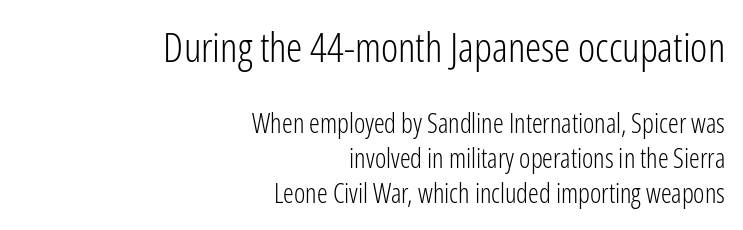
{"serif": "no", "italic": "no", "bold": "no", "weight": "light", "width": "condensed", "stroke_contrast": "low", "x_height": "medium", "monospaced": "no", "underline": "no", "align": "right", "line_spacing": "normal", "line_spacing_ratio": 1.3, "letter_spacing": "normal", "letter_spacing_em": 0.0, "larger_block": "first", "size_ratio": 1.52, "glyph_px": 41}
